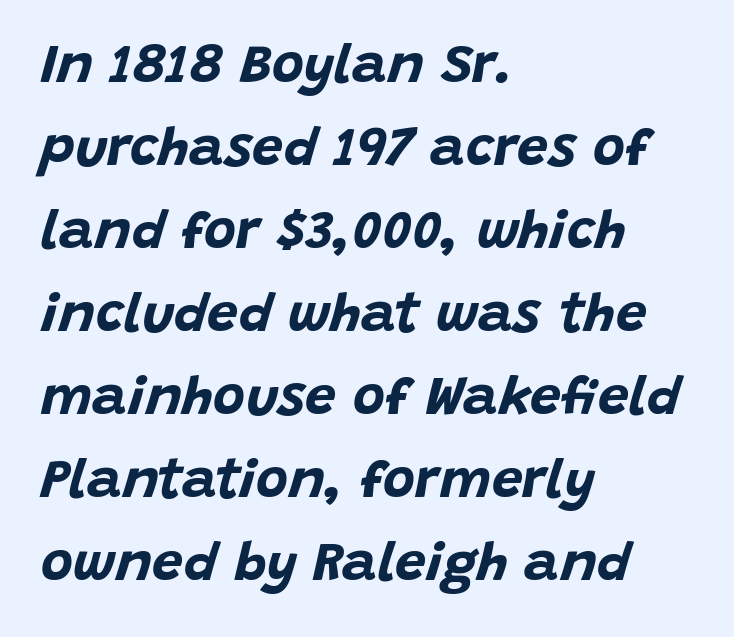
Q: Is the text bold? A: Yes.
Q: Is the text italic (slanted)? A: Yes, it leans right by about 15 degrees.
Q: Is the text underlined? A: No.
Q: How is the paragraph aligned? A: Left-aligned.
Q: Is the spacing between letters normal or unusually wide? A: Normal.
Q: Is the spacing between lines tight, normal or loose? A: Normal.
Q: Width (condensed, normal, or wide)? A: Normal.
Q: Stroke contrast? A: Low.
Q: x-height? A: Large.
Q: Monospaced? A: No.
